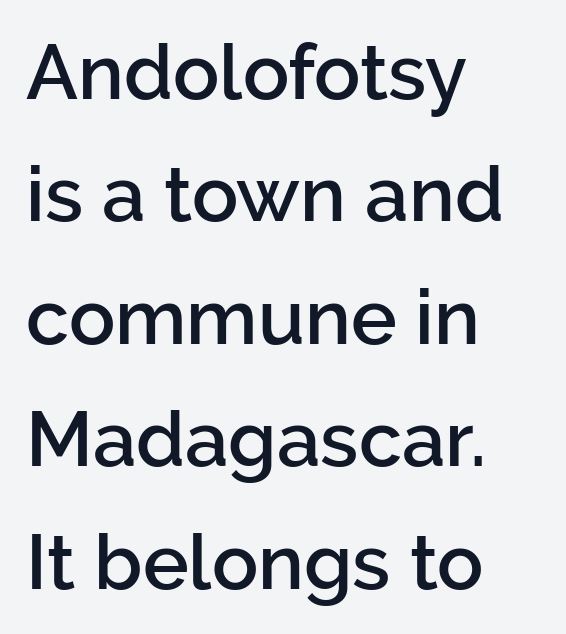
On the weight axis this lands at semibold, roughly 600. Classification — sans serif. Here the designer chose a conventional face with non-uniform glyph widths. Whoever set this chose a conventional vertical rhythm. The compositor pushed each line to the left boundary. The axis of the letterforms is exactly vertical.
